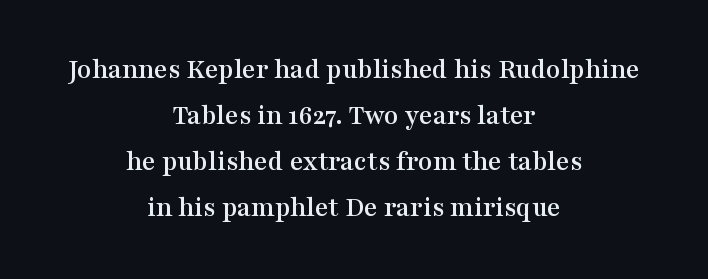
Q: Is the text italic (slanted)? A: No, it is upright.
Q: Is the typeface a serif or a sans-serif typeface? A: Serif.
Q: Is the text underlined? A: No.
Q: How is the paragraph aligned? A: Centered.
Q: Is the spacing between letters normal or unusually wide? A: Normal.
Q: Is the spacing between lines tight, normal or loose? A: Normal.
Q: Width (condensed, normal, or wide)? A: Wide.
Q: Stroke contrast? A: Medium.
Q: x-height? A: Medium.
Q: Monospaced? A: No.
